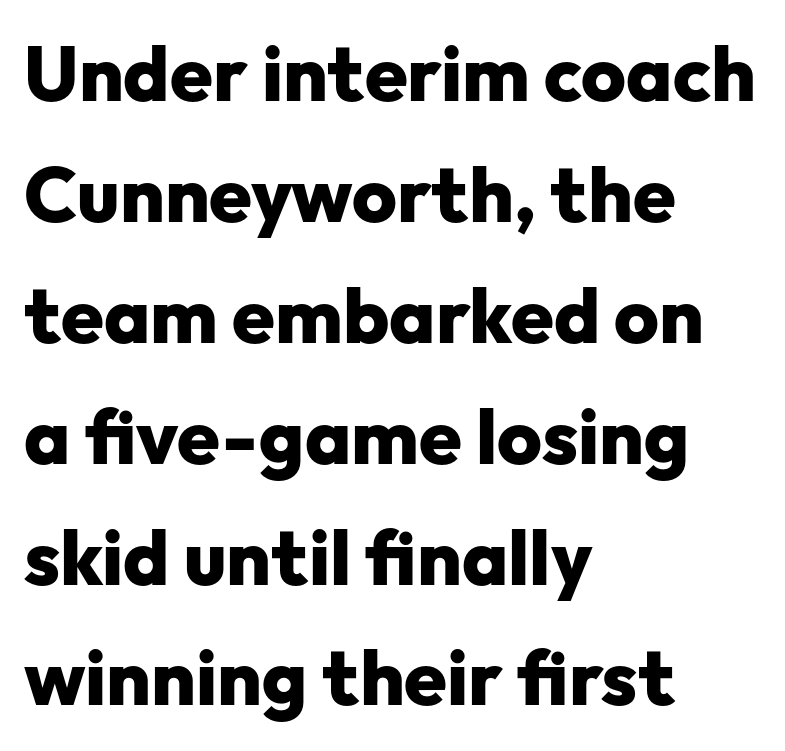
{"serif": "no", "italic": "no", "bold": "yes", "weight": "heavy", "width": "normal", "stroke_contrast": "low", "x_height": "medium", "monospaced": "no", "underline": "no", "align": "left", "line_spacing": "normal", "line_spacing_ratio": 1.57, "letter_spacing": "normal", "letter_spacing_em": 0.0, "glyph_px": 77}
